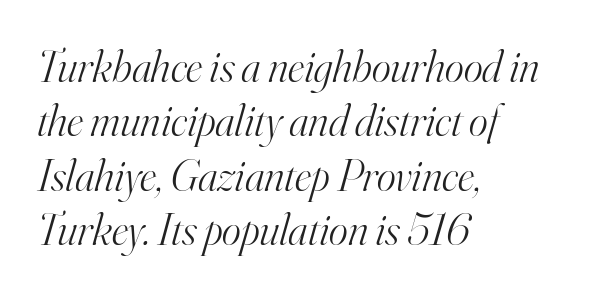
The type is set solid horizontally, with unmodified tracking. The passage is arranged the way most books set body copy — flush left. Note the varied advance widths — an 'i' is clearly narrower than an 'm'. There's an unmistakable incline to the writing here. The rendering shows small feet on the letterforms — a serif design.
